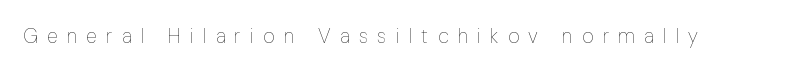
The area under the type is left untouched. Upright lettering throughout. The face looks like a standard text weight, possibly lighter. Honestly, the letter spacing is so wide it's the main thing you notice.
